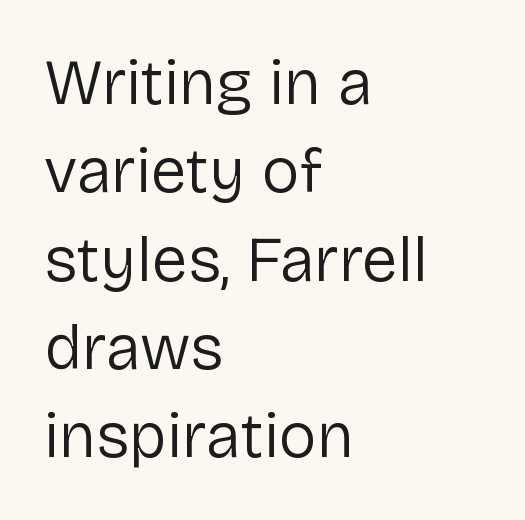
Q: Is the text bold? A: No.
Q: Is the text italic (slanted)? A: No, it is upright.
Q: Is the typeface a serif or a sans-serif typeface? A: Sans-serif.
Q: Is the text underlined? A: No.
Q: How is the paragraph aligned? A: Left-aligned.
Q: Is the spacing between letters normal or unusually wide? A: Normal.
Q: Is the spacing between lines tight, normal or loose? A: Normal.
Q: Width (condensed, normal, or wide)? A: Normal.
Q: Stroke contrast? A: Low.
Q: x-height? A: Medium.
Q: Monospaced? A: No.
